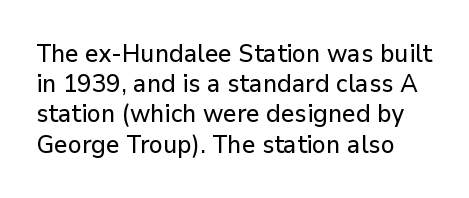
A bare baseline throughout the passage. Here the glyphs are tracked normally, forming tight word shapes. Posture: straight, roman, zero tilt.
